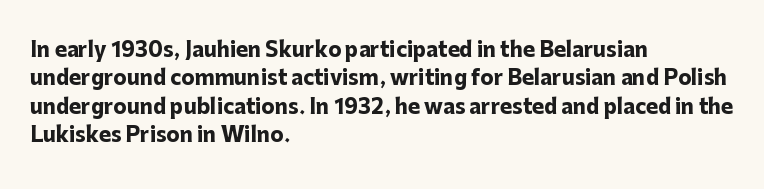
Has an underline been added? It has not. Here the glyphs are tracked normally, forming tight word shapes. Compared with typical paragraphs, the rows here are spaced about the same. The characters look thick and weighty, a clear bold.
